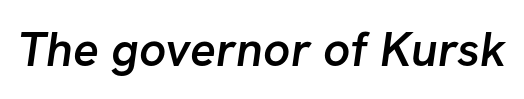
{"serif": "no", "bold": "semi", "weight": "semibold", "width": "normal", "stroke_contrast": "low", "x_height": "medium", "monospaced": "no", "underline": "no", "letter_spacing": "normal", "letter_spacing_em": 0.0, "glyph_px": 48}
